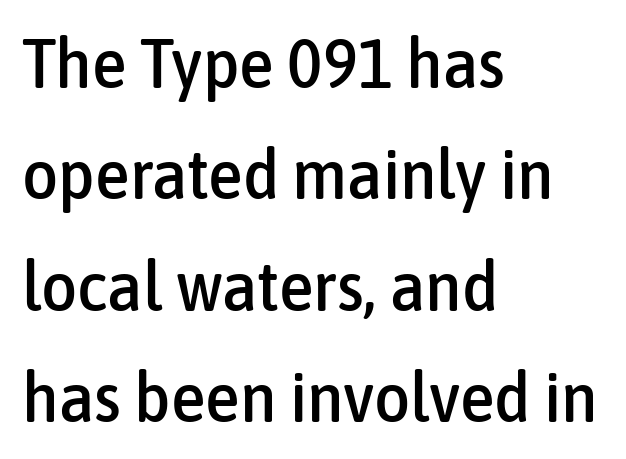
Q: Is the text italic (slanted)? A: No, it is upright.
Q: Is the typeface a serif or a sans-serif typeface? A: Sans-serif.
Q: Is the text underlined? A: No.
Q: How is the paragraph aligned? A: Left-aligned.
Q: Is the spacing between letters normal or unusually wide? A: Normal.
Q: Is the spacing between lines tight, normal or loose? A: Normal.
Q: Width (condensed, normal, or wide)? A: Condensed.
Q: Stroke contrast? A: Low.
Q: x-height? A: Medium.
Q: Monospaced? A: No.
